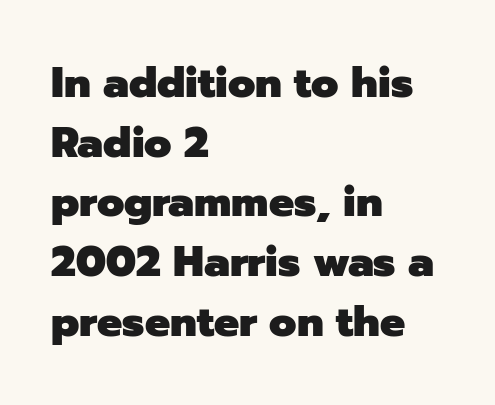
Q: Is the text bold? A: Yes.
Q: Is the text italic (slanted)? A: No, it is upright.
Q: Is the typeface a serif or a sans-serif typeface? A: Sans-serif.
Q: Is the text underlined? A: No.
Q: How is the paragraph aligned? A: Left-aligned.
Q: Is the spacing between letters normal or unusually wide? A: Normal.
Q: Is the spacing between lines tight, normal or loose? A: Normal.
Q: Width (condensed, normal, or wide)? A: Normal.
Q: Stroke contrast? A: Low.
Q: x-height? A: Medium.
Q: Monospaced? A: No.
